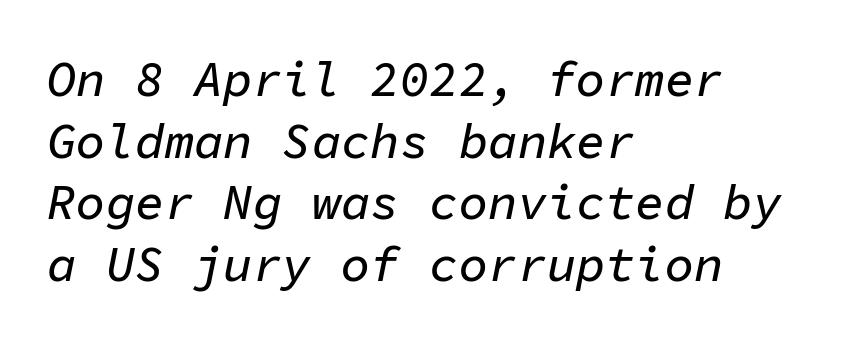
Leading matches the norm, producing a regular column. Where is the straight margin? On the left. Italic: yes, the glyphs are oblique. Lines of text with bare space underneath. Monospaced: the letters line up in strict vertical columns. The letters sit at their default tracking, neither squeezed nor spread.
